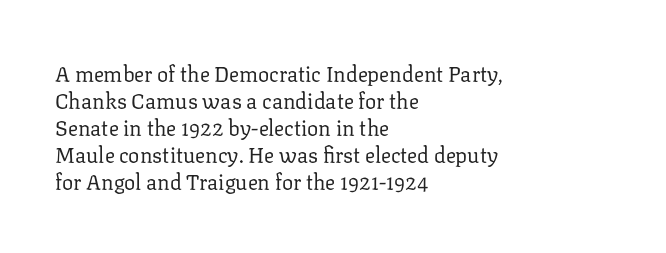
{"italic": "no", "bold": "no", "underline": "no", "align": "left", "line_spacing": "normal", "line_spacing_ratio": 1.29, "letter_spacing": "normal", "letter_spacing_em": 0.0, "glyph_px": 21}
